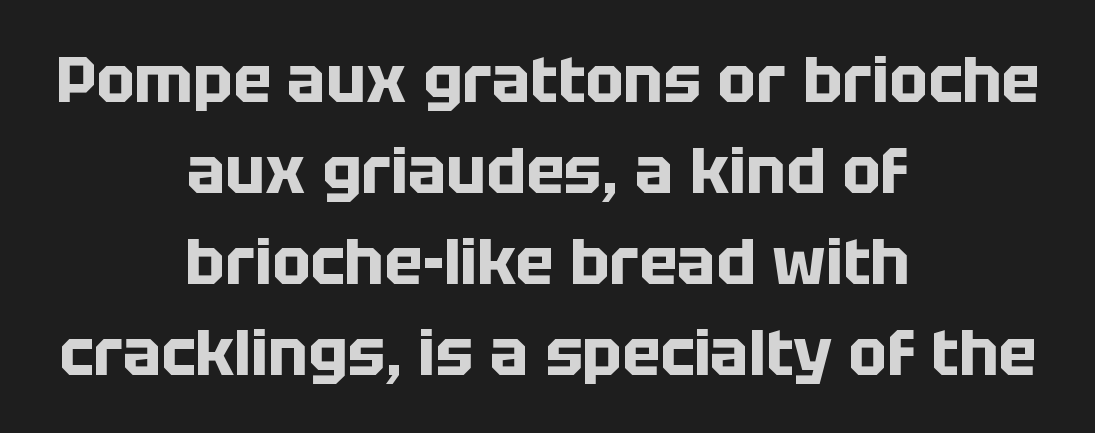
Reading down the column, the eye jumps a familiar distance to each next line. The string is rendered with underlining switched off. No italicization has been applied; the sample stays upright. The rendering positions every line midway between the sides.
